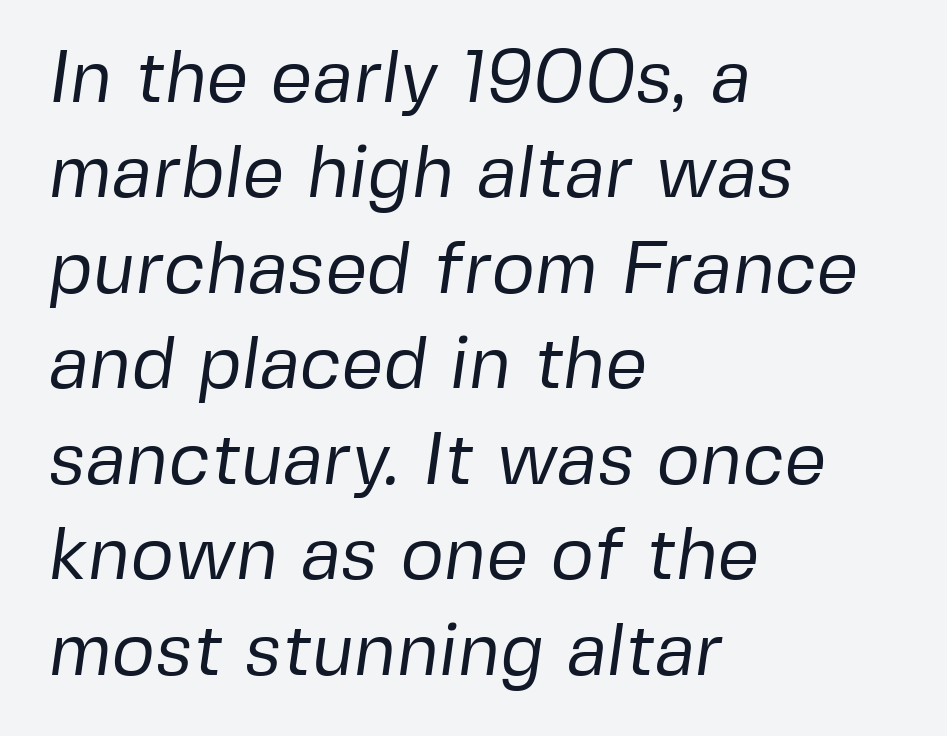
{"serif": "no", "bold": "no", "weight": "regular", "width": "normal", "stroke_contrast": "low", "x_height": "medium", "monospaced": "no", "underline": "no", "align": "left", "line_spacing": "normal", "line_spacing_ratio": 1.29, "letter_spacing": "normal", "letter_spacing_em": 0.0, "glyph_px": 74}
